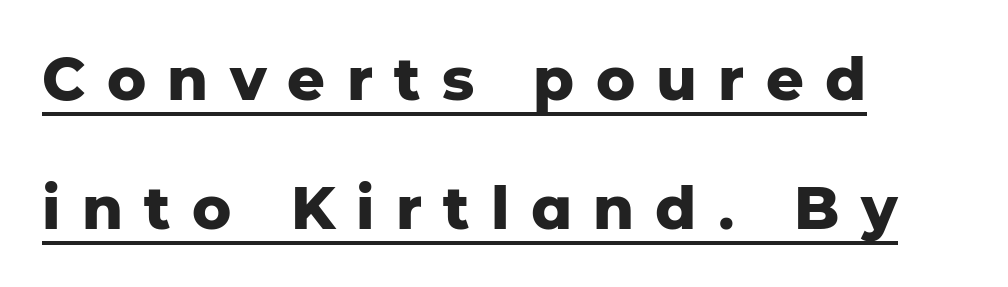
{"serif": "no", "italic": "no", "bold": "yes", "weight": "heavy", "width": "normal", "stroke_contrast": "low", "x_height": "medium", "monospaced": "no", "underline": "yes", "align": "left", "line_spacing": "loose", "line_spacing_ratio": 2.19, "letter_spacing": "wide", "letter_spacing_em": 0.36, "glyph_px": 59}
